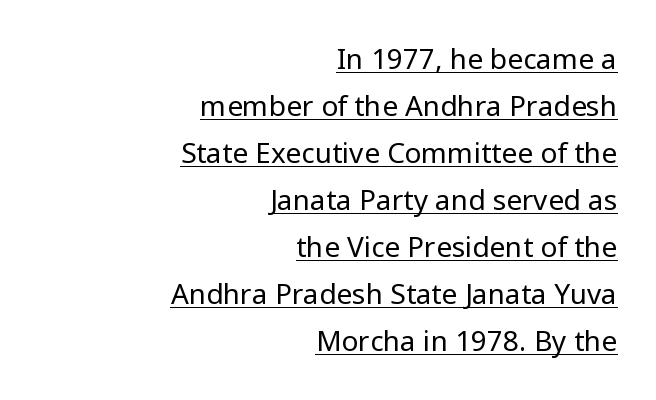
{"serif": "no", "italic": "no", "bold": "no", "weight": "regular", "width": "normal", "stroke_contrast": "low", "x_height": "medium", "monospaced": "no", "underline": "yes", "align": "right", "line_spacing": "normal", "line_spacing_ratio": 1.68, "letter_spacing": "normal", "letter_spacing_em": 0.0, "glyph_px": 28}
